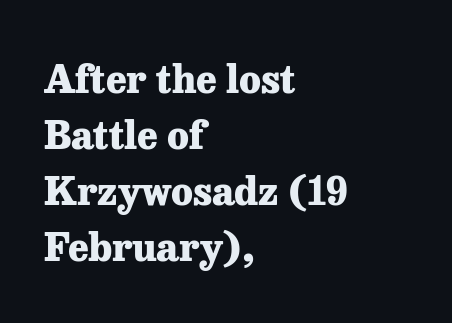
The image shows 39 px heavy serif type, upright; set left-aligned, normal line spacing (1.44x), normal letter spacing, not underlined; low stroke contrast and a medium x-height.
